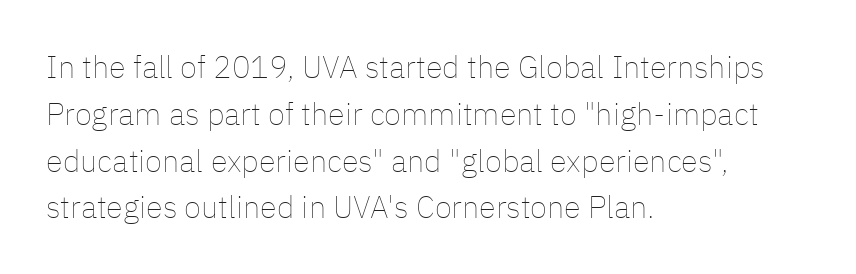
Q: Is the text bold? A: No.
Q: Is the text italic (slanted)? A: No, it is upright.
Q: Is the text underlined? A: No.
Q: How is the paragraph aligned? A: Left-aligned.
Q: Is the spacing between letters normal or unusually wide? A: Normal.
Q: Is the spacing between lines tight, normal or loose? A: Normal.
Q: Width (condensed, normal, or wide)? A: Normal.
Q: Stroke contrast? A: Low.
Q: x-height? A: Medium.
Q: Monospaced? A: No.
